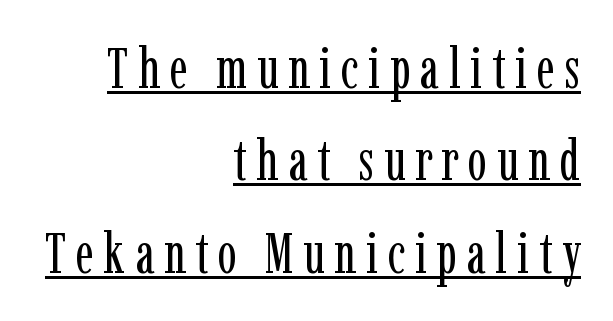
If you measured baseline to baseline, you'd find a middling distance. Does the lettering tilt? It doesn't — this is upright. The typesetter has applied underlining to the passage shown. One-word summary of the alignment: right. Think standard paragraph weight, or any step lighter than that. The designer went with a serif here, giving each stem small feet.
